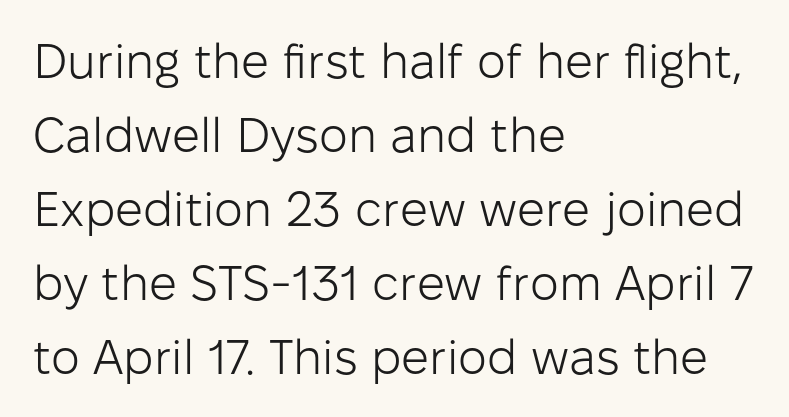
The specimen omits any rule beneath the text block's lines. Stems here are at most as thick as an everyday book face. Which margin do the lines hug? The left one — the right edge is uneven. This sample uses plain, unmodified letter spacing. Rendered with straight, roman letterforms.
